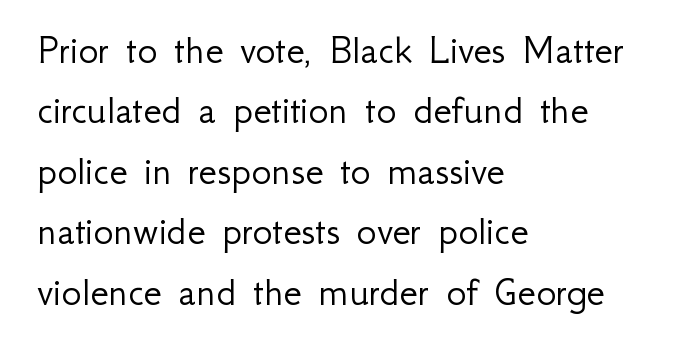
{"serif": "no", "italic": "no", "bold": "no", "weight": "light", "width": "normal", "stroke_contrast": "low", "x_height": "small", "monospaced": "no", "underline": "no", "align": "left", "line_spacing": "normal", "line_spacing_ratio": 1.44, "letter_spacing": "normal", "letter_spacing_em": 0.0, "glyph_px": 42}
